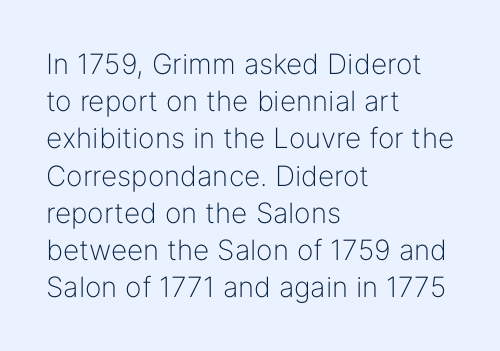
Q: Is the text bold? A: No.
Q: Is the text italic (slanted)? A: No, it is upright.
Q: Is the typeface a serif or a sans-serif typeface? A: Sans-serif.
Q: Is the text underlined? A: No.
Q: How is the paragraph aligned? A: Left-aligned.
Q: Is the spacing between letters normal or unusually wide? A: Normal.
Q: Is the spacing between lines tight, normal or loose? A: Normal.
Q: Width (condensed, normal, or wide)? A: Normal.
Q: Stroke contrast? A: Low.
Q: x-height? A: Medium.
Q: Monospaced? A: No.
